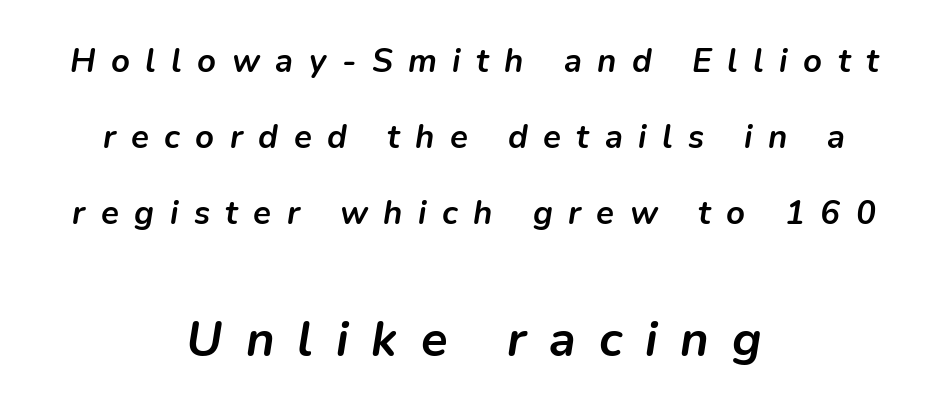
The image shows 49 px semibold type, italic (leaning right); set centered, loose line spacing (2.31x), unusually wide letter spacing (+0.47 em), not underlined; the second (bottom) block is 1.48x larger; low stroke contrast and a medium x-height.
